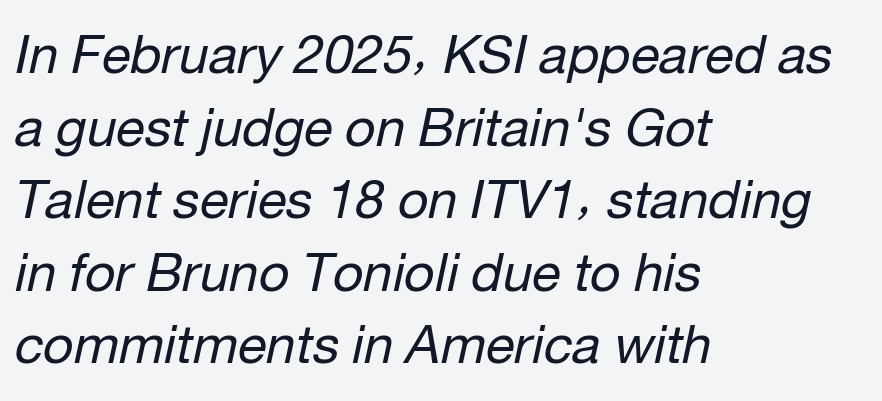
The image shows 53 px regular-weight type, italic (leaning right); set left-aligned, normal line spacing (1.37x), normal letter spacing, not underlined; low stroke contrast and a medium x-height.
